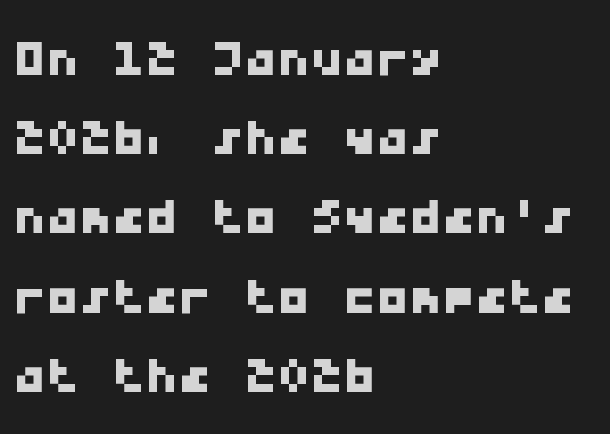
The image shows 66 px wide sans-serif type, monospaced; set left-aligned, line spacing 1.2x, normal letter spacing, not underlined; low stroke contrast and a medium x-height.
